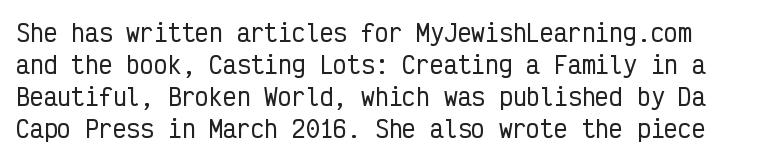
Nope, not italic — everything's standing straight. The space beneath each line is pristine and unruled. Observe the ordinary spacing: letters are neighbours, not strangers. Normally led — the rows are evenly, conventionally spaced.
